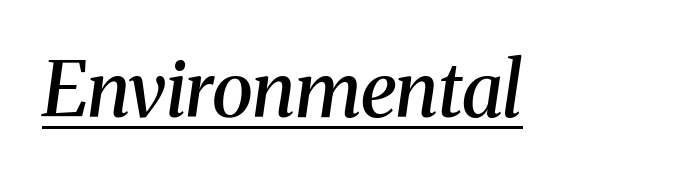
{"serif": "yes", "italic": "yes", "lean": "right", "slant_degrees": 8, "bold": "semi", "weight": "semibold", "width": "normal", "stroke_contrast": "medium", "x_height": "medium", "monospaced": "no", "underline": "yes", "letter_spacing": "normal", "letter_spacing_em": 0.0, "glyph_px": 76}
